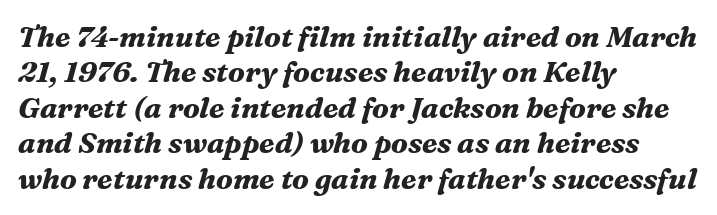
Check where the strokes stop: tiny serifs finish them off. Typesetter's note: full bold, strokes at maximum text heaviness. Do the characters align in a grid? No, the font is proportional. There's an unmistakable incline to the writing here. Only glyphs here, with clear space below each row.
